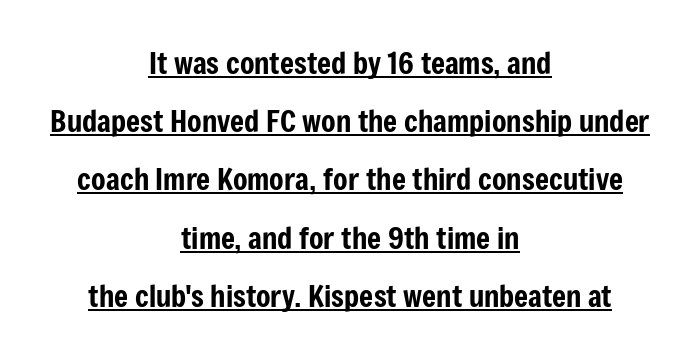
The image shows 30 px condensed sans-serif type, upright; set centered, loose line spacing (1.94x), normal letter spacing, underlined; low stroke contrast and a medium x-height.
